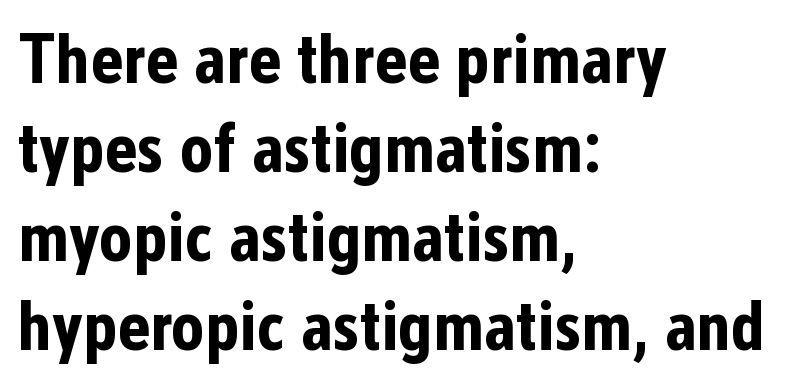
{"serif": "no", "italic": "no", "bold": "yes", "weight": "bold", "width": "condensed", "stroke_contrast": "low", "x_height": "medium", "monospaced": "no", "underline": "no", "align": "left", "line_spacing": "normal", "line_spacing_ratio": 1.27, "letter_spacing": "normal", "letter_spacing_em": 0.0, "glyph_px": 70}
